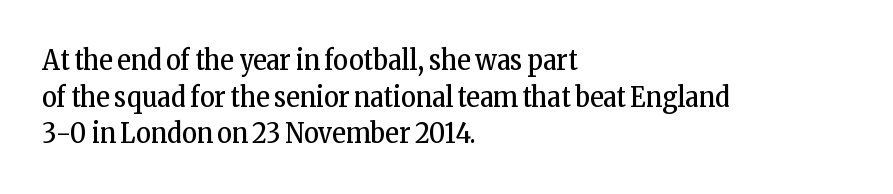
The image shows 28 px regular-weight, condensed serif type, upright; set left-aligned, normal line spacing (1.31x), normal letter spacing, not underlined; low stroke contrast and a medium x-height.
